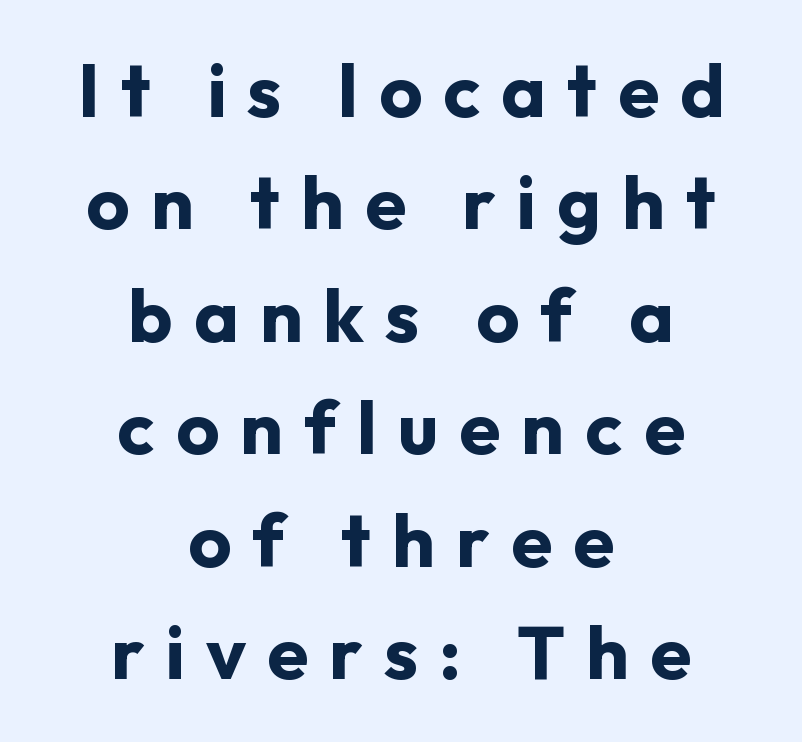
The image shows 75 px bold sans-serif type, upright; set centered, normal line spacing (1.5x), unusually wide letter spacing (+0.28 em), not underlined; low stroke contrast and a medium x-height.
